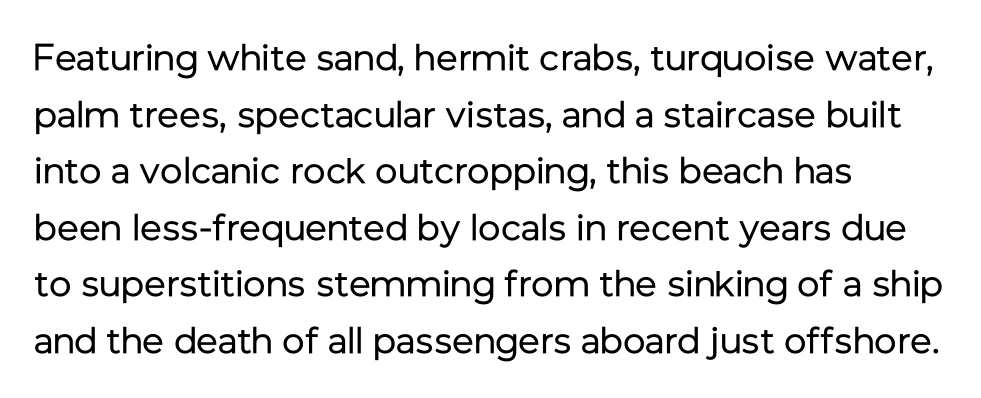
Q: Is the text bold? A: No.
Q: Is the text italic (slanted)? A: No, it is upright.
Q: Is the typeface a serif or a sans-serif typeface? A: Sans-serif.
Q: Is the text underlined? A: No.
Q: How is the paragraph aligned? A: Left-aligned.
Q: Is the spacing between letters normal or unusually wide? A: Normal.
Q: Is the spacing between lines tight, normal or loose? A: Normal.
Q: Width (condensed, normal, or wide)? A: Normal.
Q: Stroke contrast? A: Low.
Q: x-height? A: Medium.
Q: Monospaced? A: No.
